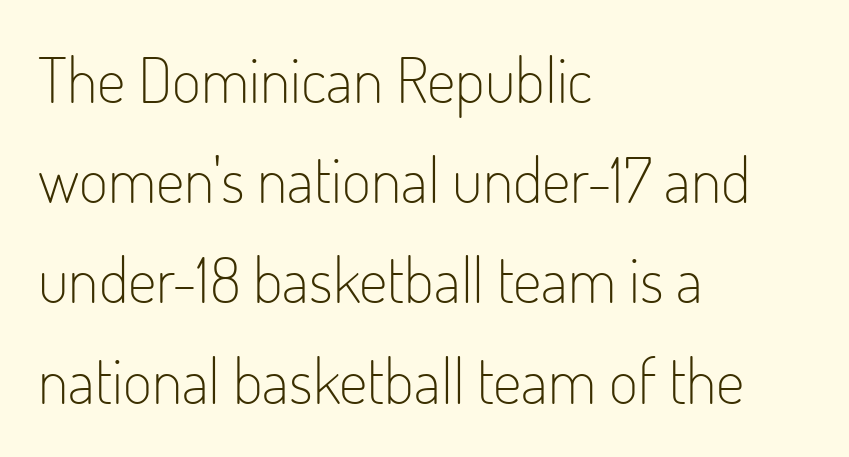
Alignment: flush left. The rendering keeps characters at their native spacing. The rendering uses natural spacing where letterforms have individual widths. The rendering uses a moderate line-height, typical for paragraphs.
